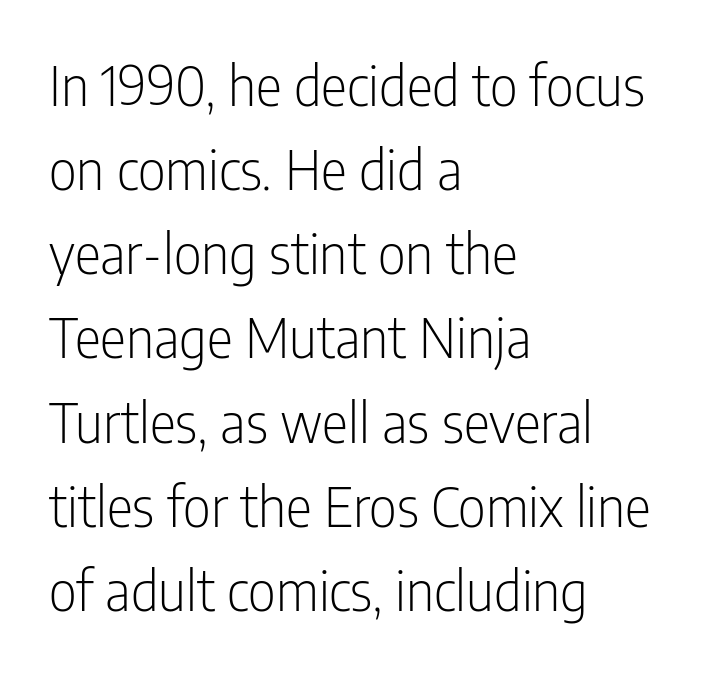
The image shows 55 px light, condensed sans-serif type, upright; set left-aligned, normal line spacing (1.53x), normal letter spacing, not underlined; low stroke contrast and a medium x-height.
